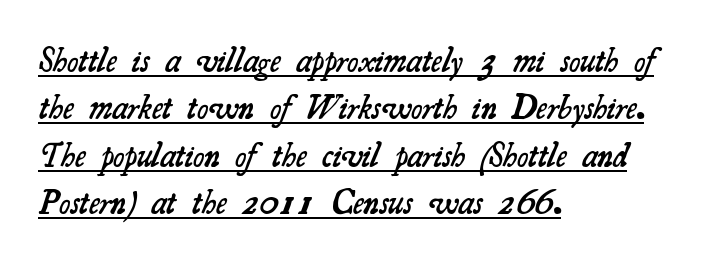
The image shows 34 px semibold serif type; set left-aligned, normal line spacing (1.39x), normal letter spacing, underlined; medium stroke contrast and a small x-height.
